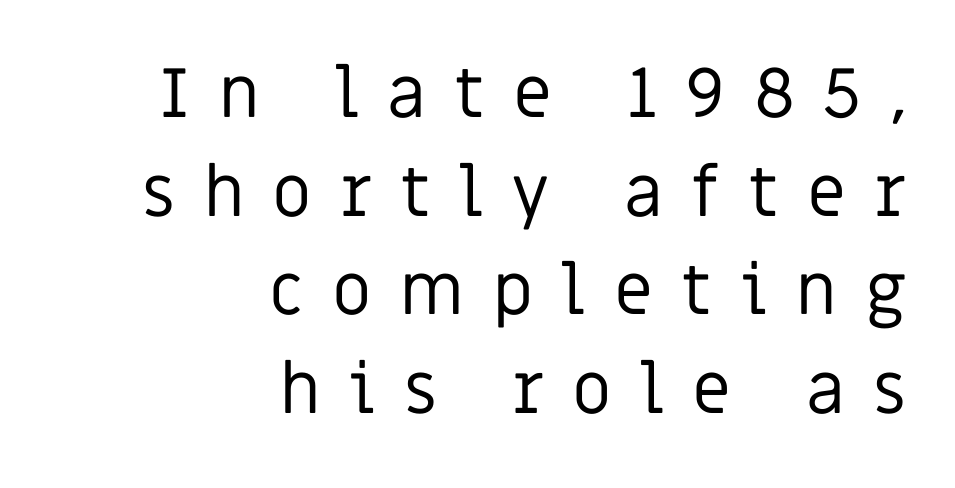
Q: Is the text bold? A: No.
Q: Is the text italic (slanted)? A: No, it is upright.
Q: Is the typeface a serif or a sans-serif typeface? A: Sans-serif.
Q: Is the text underlined? A: No.
Q: How is the paragraph aligned? A: Right-aligned.
Q: Is the spacing between letters normal or unusually wide? A: Unusually wide.
Q: Is the spacing between lines tight, normal or loose? A: Normal.
Q: Width (condensed, normal, or wide)? A: Normal.
Q: Stroke contrast? A: Low.
Q: x-height? A: Large.
Q: Monospaced? A: No.
